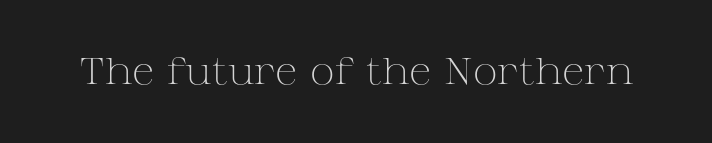
The image shows 37 px light, wide serif type, upright; set normal letter spacing, not underlined; medium stroke contrast and a medium x-height.
